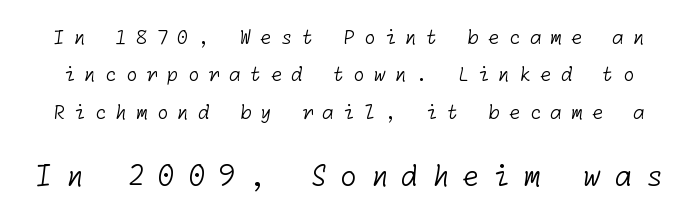
The image shows 28 px light sans-serif type; set loose line spacing (1.97x), unusually wide letter spacing (+0.47 em), not underlined; the second (bottom) block is 1.47x larger; low stroke contrast and a medium x-height.
